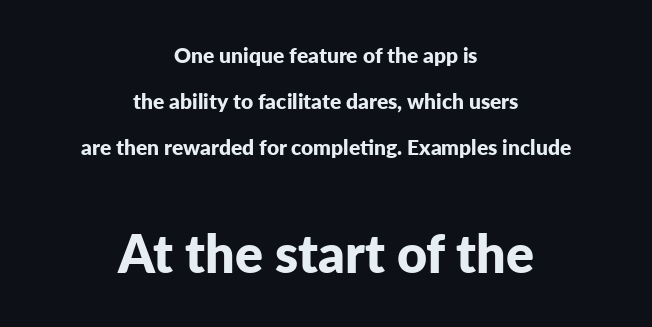
The image shows 52 px bold sans-serif type, upright; set centered, loose line spacing (2.18x), normal letter spacing, not underlined; the second (bottom) block is 2.48x larger; low stroke contrast and a medium x-height.
